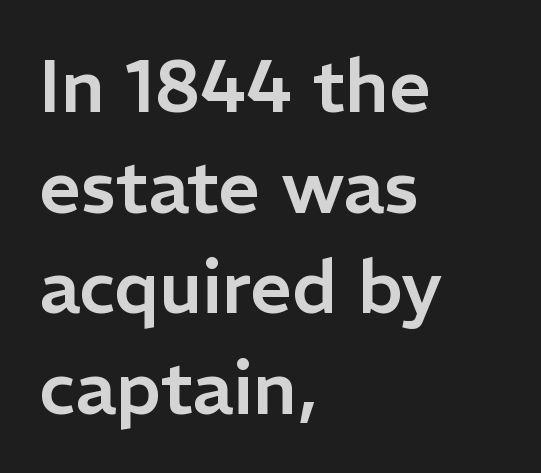
The designer left line spacing at the default. Each line starts at the same left margin while the right side varies. Nothing unusual about the tracking: characters are spaced as the font intends. These lines are composed in type without serifs. Words float on clear page, feet unadorned.
